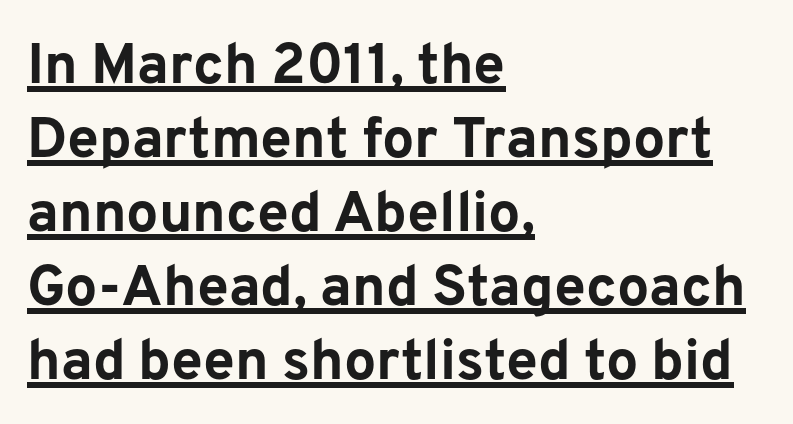
{"serif": "no", "italic": "no", "bold": "yes", "weight": "bold", "width": "normal", "stroke_contrast": "low", "x_height": "medium", "monospaced": "no", "underline": "yes", "align": "left", "line_spacing": "normal", "line_spacing_ratio": 1.3, "letter_spacing": "normal", "letter_spacing_em": 0.0, "glyph_px": 57}
